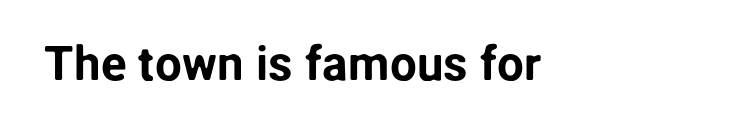
Q: Is the text italic (slanted)? A: No, it is upright.
Q: Is the typeface a serif or a sans-serif typeface? A: Sans-serif.
Q: Is the text underlined? A: No.
Q: Is the spacing between letters normal or unusually wide? A: Normal.
Q: Width (condensed, normal, or wide)? A: Normal.
Q: Stroke contrast? A: Low.
Q: x-height? A: Medium.
Q: Monospaced? A: No.
